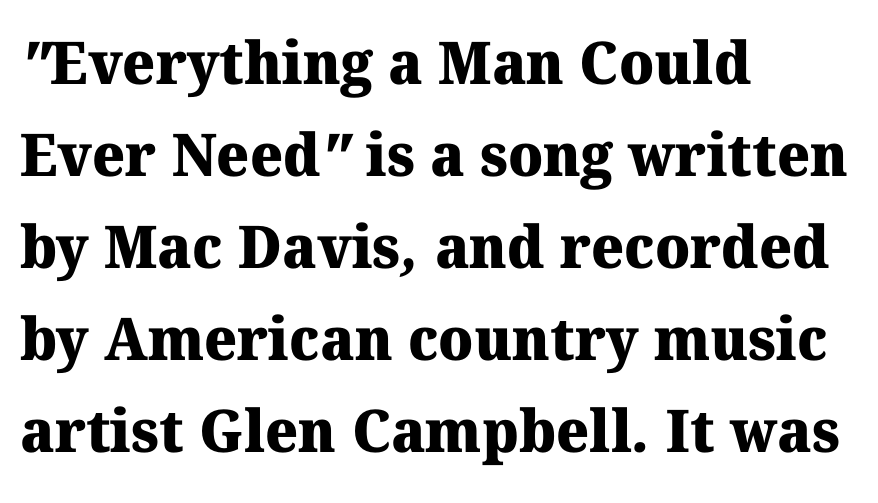
{"serif": "yes", "bold": "yes", "weight": "heavy", "width": "normal", "stroke_contrast": "medium", "x_height": "medium", "monospaced": "no", "underline": "no", "align": "left", "line_spacing": "normal", "line_spacing_ratio": 1.56, "letter_spacing": "normal", "letter_spacing_em": 0.0, "glyph_px": 59}
